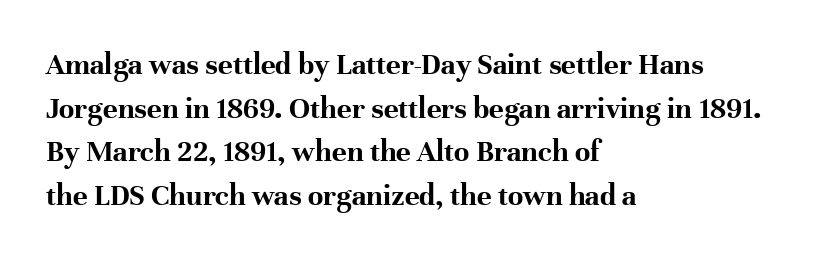
Q: Is the text bold? A: Yes.
Q: Is the text italic (slanted)? A: No, it is upright.
Q: Is the typeface a serif or a sans-serif typeface? A: Serif.
Q: Is the text underlined? A: No.
Q: How is the paragraph aligned? A: Left-aligned.
Q: Is the spacing between letters normal or unusually wide? A: Normal.
Q: Is the spacing between lines tight, normal or loose? A: Normal.
Q: Width (condensed, normal, or wide)? A: Normal.
Q: Stroke contrast? A: High.
Q: x-height? A: Medium.
Q: Monospaced? A: No.
